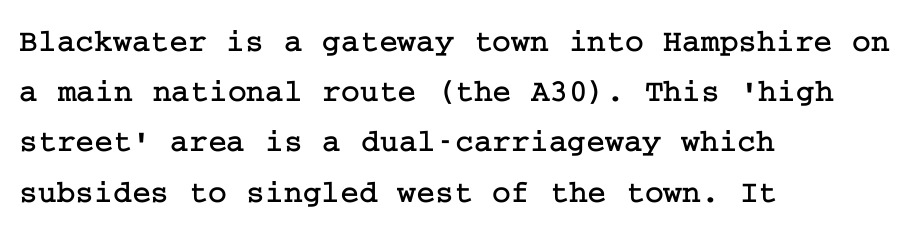
Q: Is the text italic (slanted)? A: No, it is upright.
Q: Is the typeface a serif or a sans-serif typeface? A: Serif.
Q: Is the text underlined? A: No.
Q: How is the paragraph aligned? A: Left-aligned.
Q: Is the spacing between letters normal or unusually wide? A: Normal.
Q: Is the spacing between lines tight, normal or loose? A: Normal.
Q: Width (condensed, normal, or wide)? A: Normal.
Q: Stroke contrast? A: Low.
Q: x-height? A: Medium.
